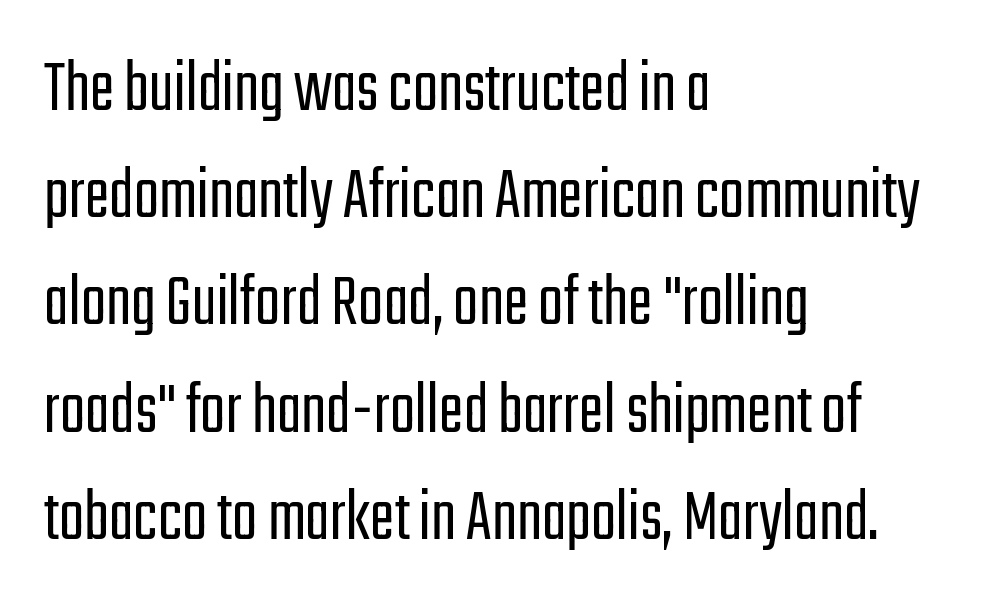
One-word summary of the alignment: left. This sample keeps an unexceptional amount of space between lines. Looks like regular typesetting: each glyph gets only the width it needs. The characters display no serif detailing; their extremities are plain. Rule under the text: the space is simply empty.
